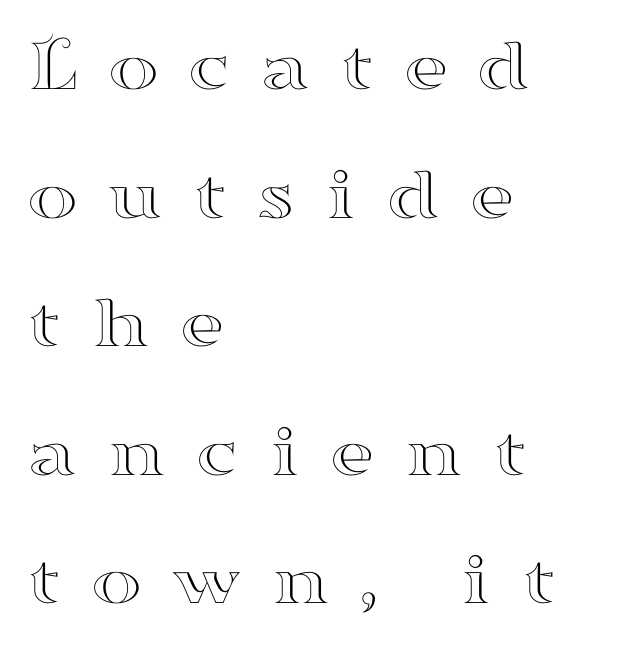
Do the letters lean? They stand straight. Spacing verdict: proportional, widths tailored to each character. Tracking here is generous; glyphs stand well apart from one another. Every row of glyphs begins at an identical x-position on the left. Unlike a clean sans, this face finishes its strokes with serifs.
